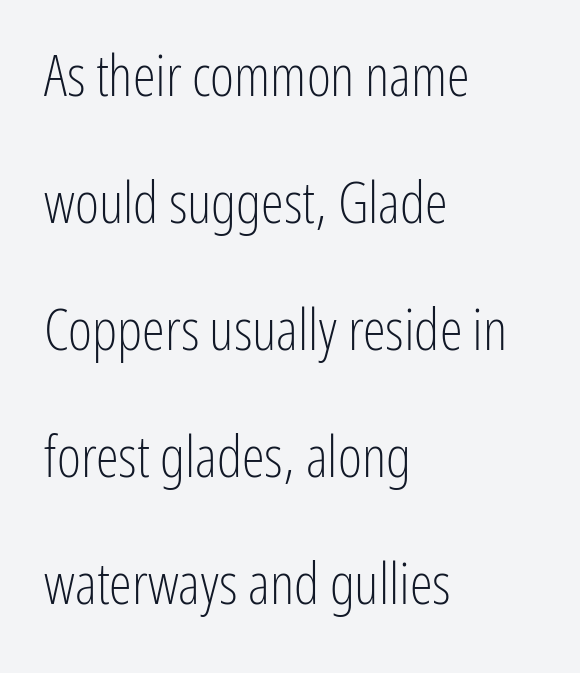
Interline gaps are noticeably wide in this sample. Students, note that the glyphs here touch the page at normal intervals. The face looks like a standard text weight, possibly lighter. Ordinary non-slanted type is in use. The passage shown is typed in a proportional face where columns would drift. Just letters on the line, the space beneath them empty.
